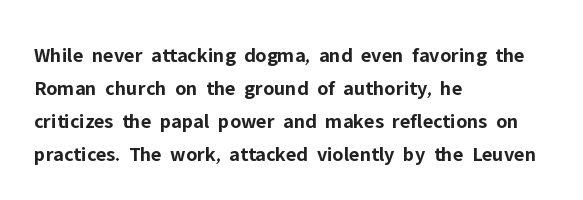
{"italic": "no", "bold": "yes", "underline": "no", "align": "left", "line_spacing": "normal", "line_spacing_ratio": 1.57, "letter_spacing": "normal", "letter_spacing_em": 0.0, "glyph_px": 21}
